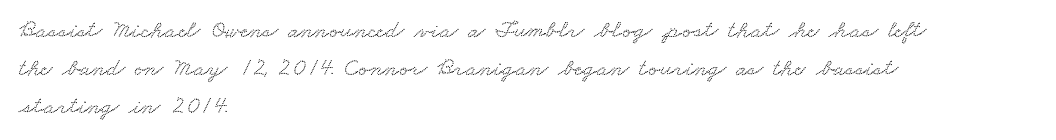
The image shows 25 px text type; set left-aligned, normal line spacing (1.52x), normal letter spacing, not underlined.
